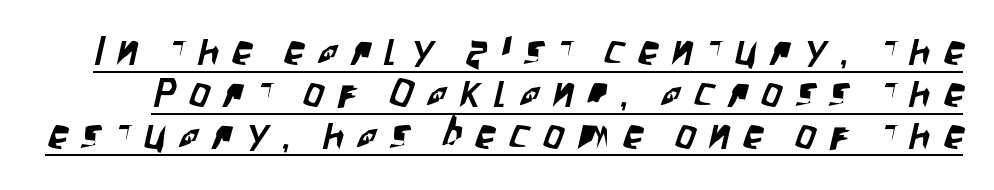
Glance below the letters and you will spot a drawn line. Substantial extra tracking has been applied to these lines. The block of text is dense from top to bottom, with scant space between rows. Varying glyph widths throughout — classic text-font behaviour. Grotesque or geometric, the face here clearly has no serifs.
